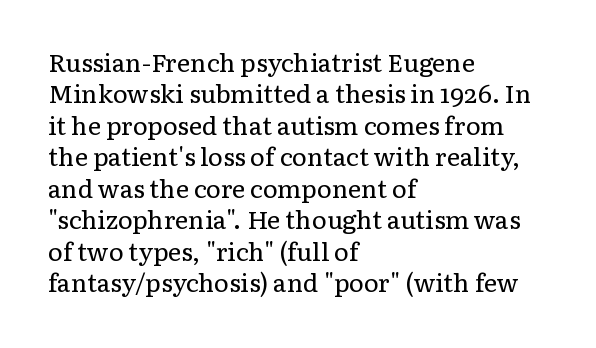
Q: Is the text bold? A: No.
Q: Is the text italic (slanted)? A: No, it is upright.
Q: Is the text underlined? A: No.
Q: How is the paragraph aligned? A: Left-aligned.
Q: Is the spacing between letters normal or unusually wide? A: Normal.
Q: Is the spacing between lines tight, normal or loose? A: Normal.
